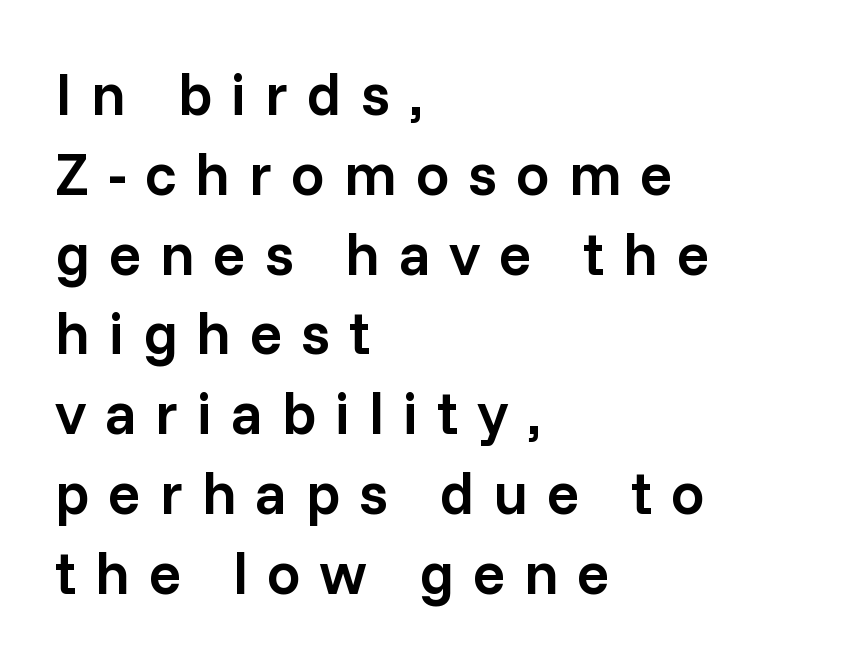
Q: Is the text bold? A: Semi-bold.
Q: Is the text italic (slanted)? A: No, it is upright.
Q: Is the typeface a serif or a sans-serif typeface? A: Sans-serif.
Q: Is the text underlined? A: No.
Q: How is the paragraph aligned? A: Left-aligned.
Q: Is the spacing between letters normal or unusually wide? A: Unusually wide.
Q: Is the spacing between lines tight, normal or loose? A: Normal.
Q: Width (condensed, normal, or wide)? A: Normal.
Q: Stroke contrast? A: Low.
Q: x-height? A: Medium.
Q: Monospaced? A: No.
